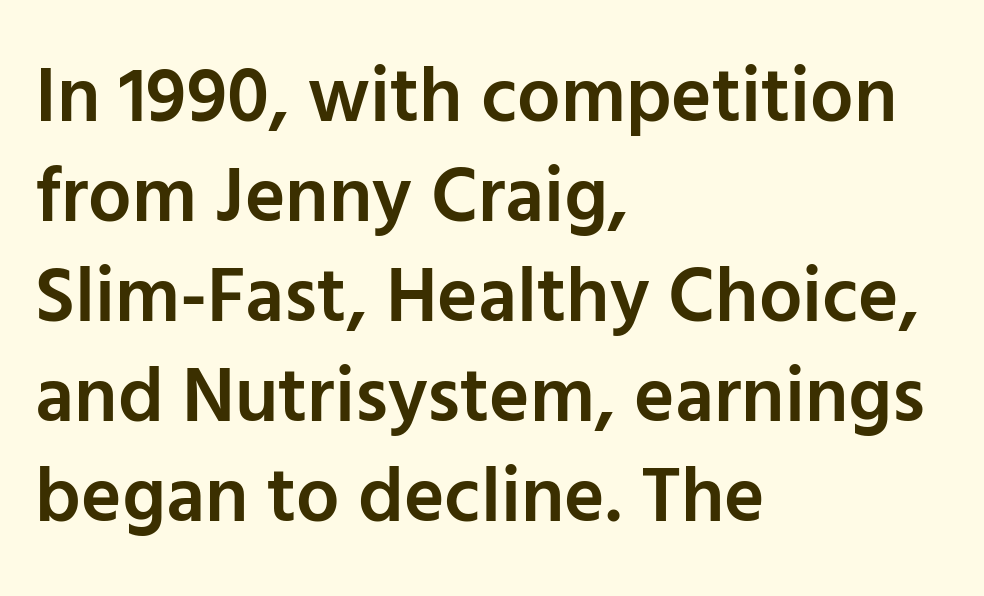
The image shows 77 px semibold sans-serif type, upright; set left-aligned, normal line spacing (1.3x), normal letter spacing, not underlined; low stroke contrast and a medium x-height.
